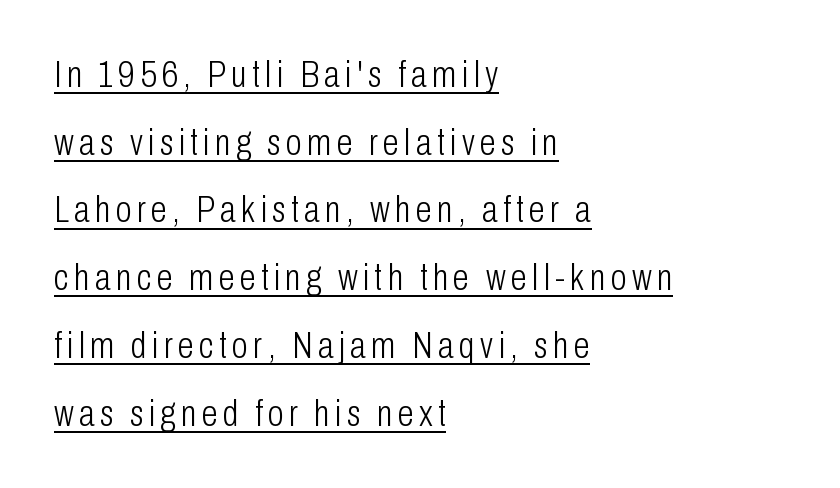
Q: Is the text bold? A: No.
Q: Is the text italic (slanted)? A: No, it is upright.
Q: Is the typeface a serif or a sans-serif typeface? A: Sans-serif.
Q: Is the text underlined? A: Yes.
Q: How is the paragraph aligned? A: Left-aligned.
Q: Width (condensed, normal, or wide)? A: Condensed.
Q: Stroke contrast? A: Low.
Q: x-height? A: Medium.
Q: Monospaced? A: No.
